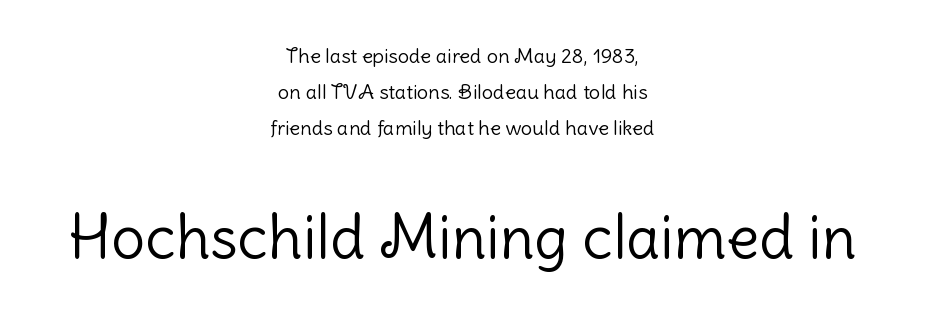
Horizontal alignment here is central, giving a formal, balanced look. A typesetter would call this proportional, since set widths differ per character. The letters stand straight up with perfectly vertical stems. This is sans-serif lettering, the kind often seen on screens and signage. The passage shown begins with its smaller block and ends with its larger one.
